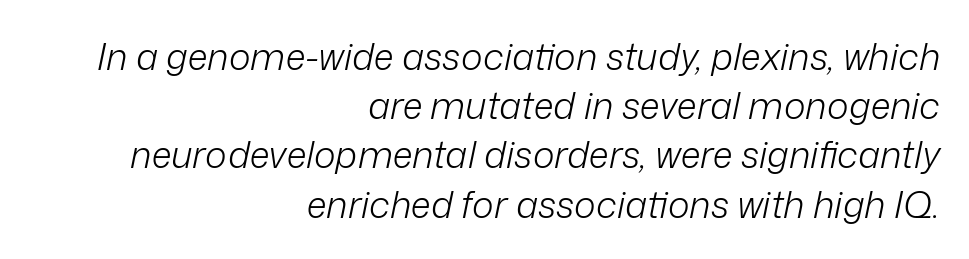
The image shows 37 px light type, italic (leaning right); set right-aligned, normal line spacing (1.33x), normal letter spacing, not underlined; low stroke contrast and a medium x-height.
